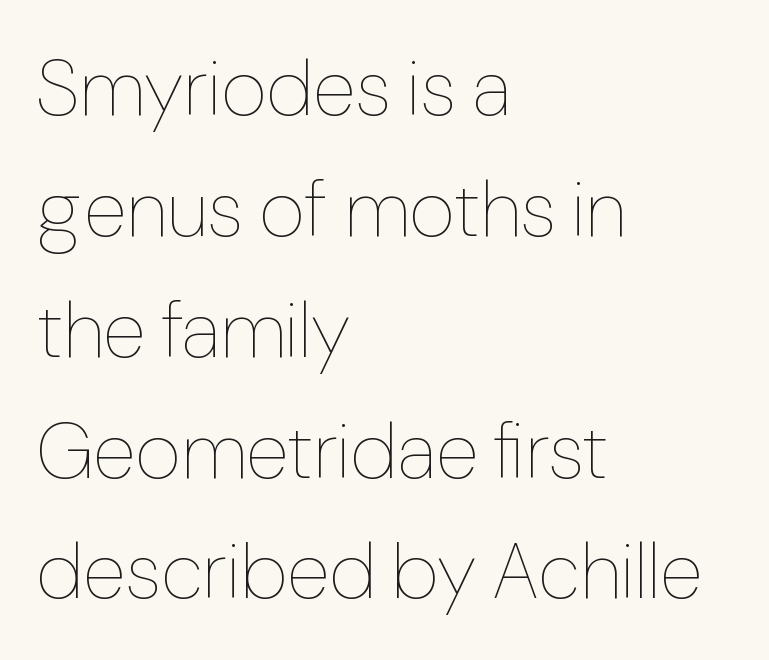
Q: Is the text bold? A: No.
Q: Is the text italic (slanted)? A: No, it is upright.
Q: Is the text underlined? A: No.
Q: How is the paragraph aligned? A: Left-aligned.
Q: Is the spacing between letters normal or unusually wide? A: Normal.
Q: Is the spacing between lines tight, normal or loose? A: Normal.
Q: Width (condensed, normal, or wide)? A: Normal.
Q: Stroke contrast? A: Low.
Q: x-height? A: Medium.
Q: Monospaced? A: No.
